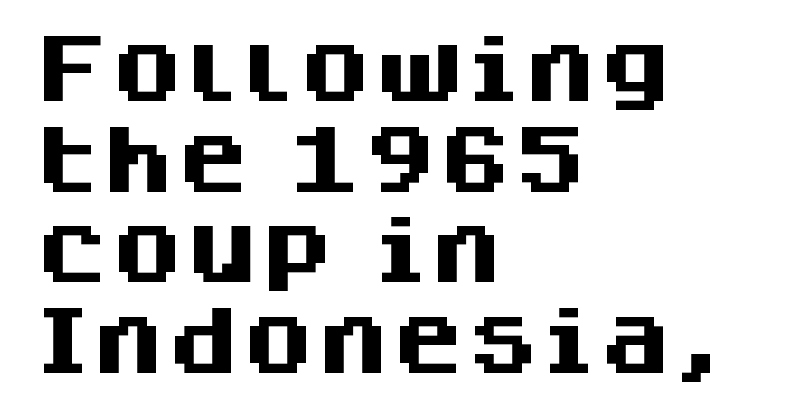
The letters are bold, with thick, heavy strokes. In terms of posture, this sample is upright. Spacing verdict: proportional, widths tailored to each character. Horizontal alignment here is leftward, the default for most running prose. The words here are not underlined. Does the type have serifs? No, each stem ends abruptly.
